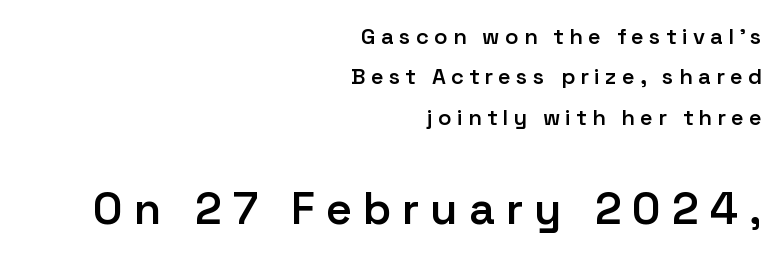
Q: Is the text bold? A: Semi-bold.
Q: Is the text italic (slanted)? A: No, it is upright.
Q: Is the typeface a serif or a sans-serif typeface? A: Sans-serif.
Q: Is the text underlined? A: No.
Q: How is the paragraph aligned? A: Right-aligned.
Q: Is the spacing between letters normal or unusually wide? A: Unusually wide.
Q: Which block of text is set in a larger size, the first (top) or the second (bottom)? A: The second (bottom) one.
Q: Width (condensed, normal, or wide)? A: Normal.
Q: Stroke contrast? A: Low.
Q: x-height? A: Medium.
Q: Monospaced? A: No.
